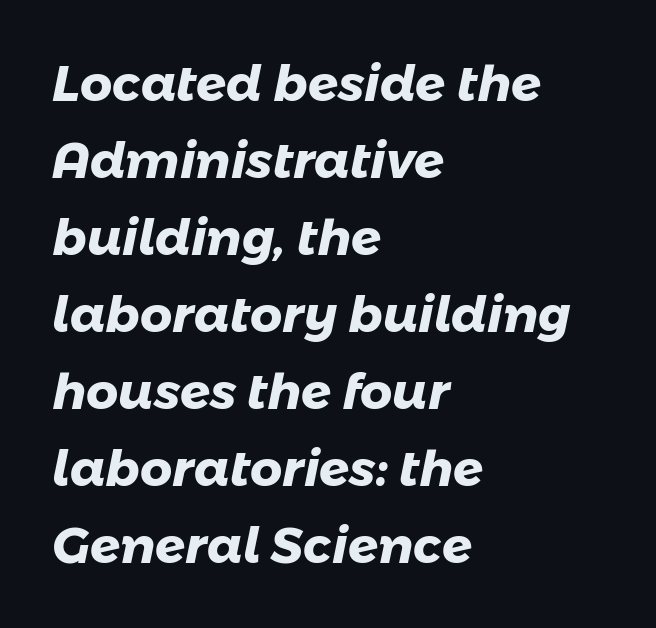
{"serif": "no", "bold": "yes", "weight": "heavy", "width": "normal", "stroke_contrast": "low", "x_height": "medium", "monospaced": "no", "underline": "no", "align": "left", "line_spacing": "normal", "line_spacing_ratio": 1.54, "letter_spacing": "normal", "letter_spacing_em": 0.0, "glyph_px": 50}
